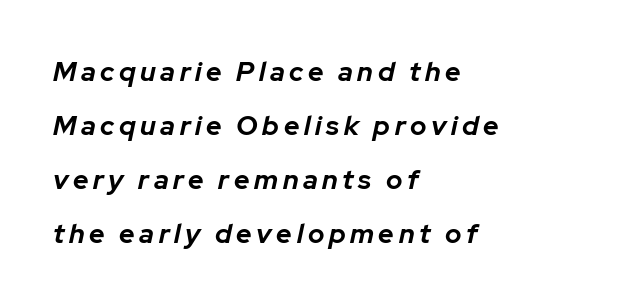
{"italic": "yes", "lean": "right", "slant_degrees": 12, "bold": "yes", "underline": "no", "align": "left", "line_spacing": "loose", "line_spacing_ratio": 2.0, "glyph_px": 27}
